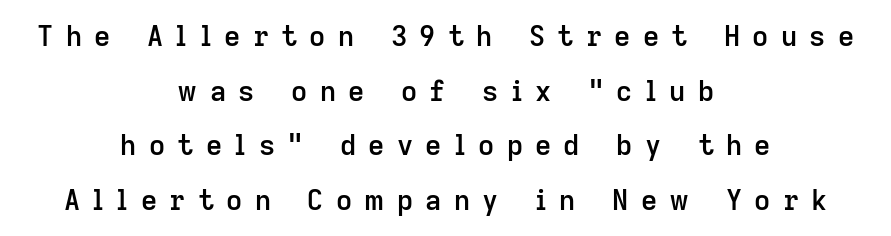
Q: Is the text bold? A: Semi-bold.
Q: Is the text italic (slanted)? A: No, it is upright.
Q: Is the typeface a serif or a sans-serif typeface? A: Sans-serif.
Q: Is the text underlined? A: No.
Q: How is the paragraph aligned? A: Centered.
Q: Is the spacing between letters normal or unusually wide? A: Unusually wide.
Q: Is the spacing between lines tight, normal or loose? A: Loose.
Q: Width (condensed, normal, or wide)? A: Normal.
Q: Stroke contrast? A: Low.
Q: x-height? A: Medium.
Q: Monospaced? A: No.
